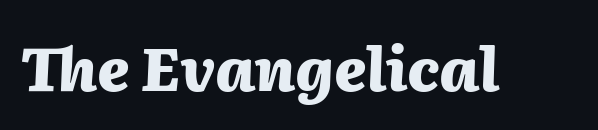
{"italic": "yes", "lean": "right", "slant_degrees": 2, "bold": "yes", "weight": "heavy", "width": "normal", "stroke_contrast": "medium", "x_height": "medium", "monospaced": "no", "underline": "no", "letter_spacing": "normal", "letter_spacing_em": 0.0, "glyph_px": 60}
